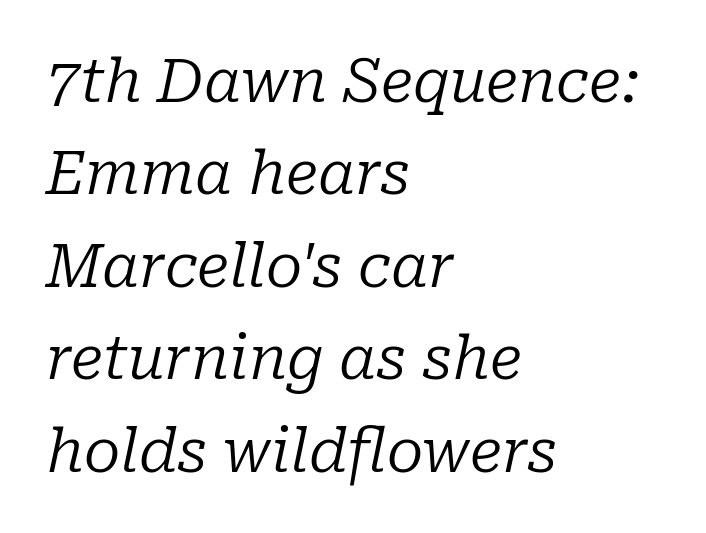
{"serif": "yes", "italic": "yes", "lean": "right", "slant_degrees": 10, "bold": "no", "weight": "regular", "width": "normal", "stroke_contrast": "low", "x_height": "medium", "monospaced": "no", "underline": "no", "align": "left", "line_spacing": "normal", "line_spacing_ratio": 1.54, "letter_spacing": "normal", "letter_spacing_em": 0.0, "glyph_px": 60}
